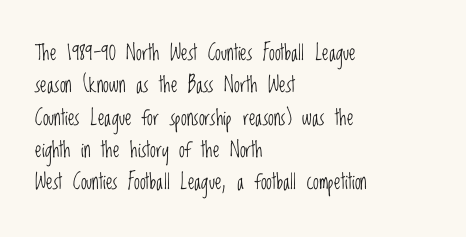
Words float on clear page, feet unadorned. Letters have the restrained weight of plain body copy at most. Horizontal alignment here is leftward, the default for most running prose. Whoever set this chose a conventional vertical rhythm. This sample uses an upright cut, with every glyph sitting square on the baseline.
